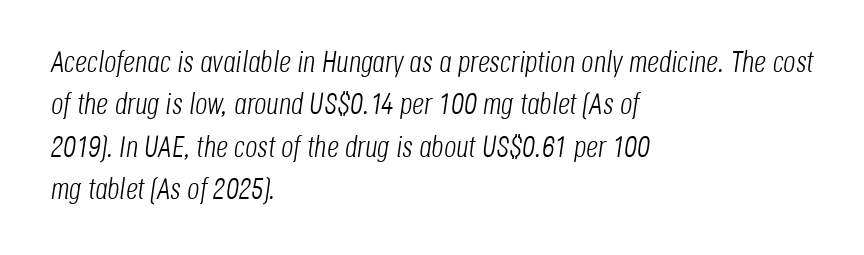
Q: Is the text bold? A: No.
Q: Is the text italic (slanted)? A: Yes, it leans right by about 8 degrees.
Q: Is the text underlined? A: No.
Q: How is the paragraph aligned? A: Left-aligned.
Q: Is the spacing between letters normal or unusually wide? A: Normal.
Q: Is the spacing between lines tight, normal or loose? A: Normal.
Q: Width (condensed, normal, or wide)? A: Condensed.
Q: Stroke contrast? A: Low.
Q: x-height? A: Large.
Q: Monospaced? A: No.
